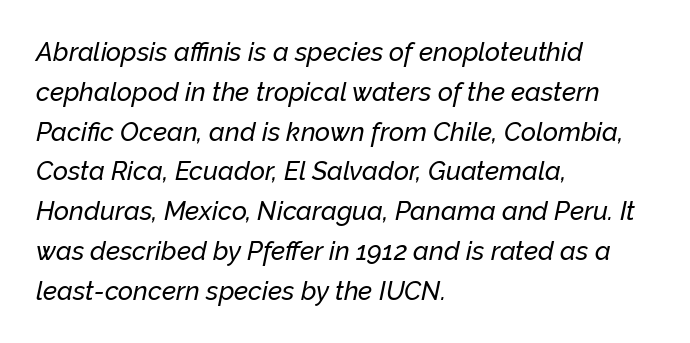
Decoration check: the copy has no underline. Quick note: italic. Successive baselines arrive at the customary interval. Words appear dense and cohesive because spacing is normal. The ragged edge is on the right, which tells us the setting is flush left.
